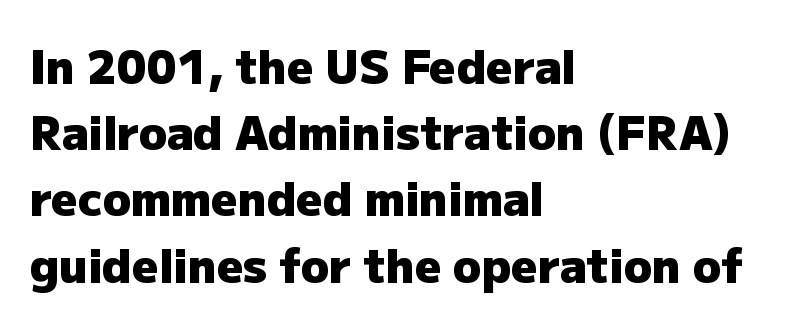
The image shows 46 px heavy sans-serif type, upright; set left-aligned, normal line spacing (1.44x), normal letter spacing, not underlined; low stroke contrast and a medium x-height.
